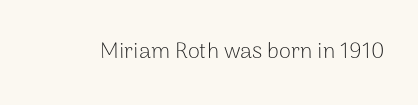
{"italic": "no", "bold": "no", "underline": "no", "letter_spacing": "normal", "letter_spacing_em": 0.0, "glyph_px": 22}
